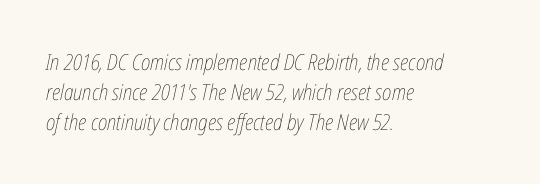
The image shows 22 px text type, italic (leaning right); set left-aligned, normal line spacing (1.37x), normal letter spacing, not underlined.
